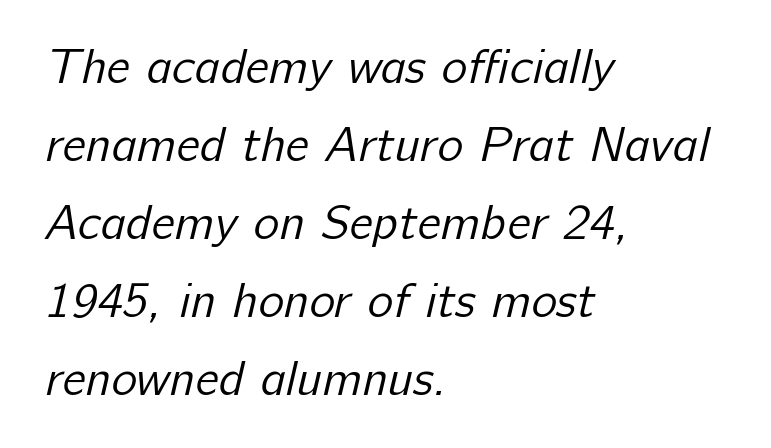
The vertical gap from one line to the next is medium. Varying glyph widths throughout — classic text-font behaviour. Stems and bowls with no extra thickness — not bold. Descenders hang freely into open space. The compositor pushed each line to the left boundary. The font family rendered here belongs to the sans-serif group.
